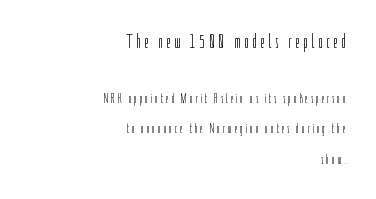
Q: Is the text bold? A: No.
Q: Is the text italic (slanted)? A: No, it is upright.
Q: Is the text underlined? A: No.
Q: How is the paragraph aligned? A: Right-aligned.
Q: Is the spacing between lines tight, normal or loose? A: Loose.
Q: Which block of text is set in a larger size, the first (top) or the second (bottom)? A: The first (top) one.
